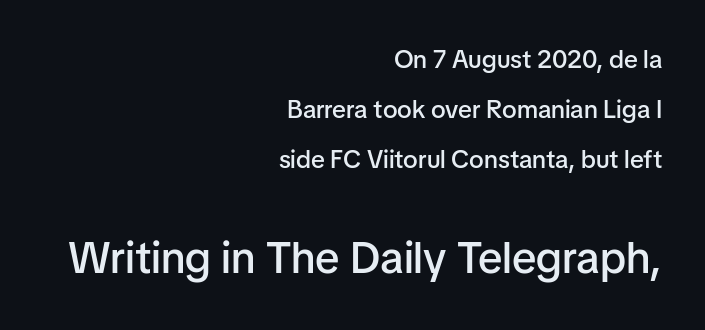
Q: Is the text bold? A: Semi-bold.
Q: Is the text italic (slanted)? A: No, it is upright.
Q: Is the typeface a serif or a sans-serif typeface? A: Sans-serif.
Q: Is the text underlined? A: No.
Q: How is the paragraph aligned? A: Right-aligned.
Q: Is the spacing between letters normal or unusually wide? A: Normal.
Q: Is the spacing between lines tight, normal or loose? A: Loose.
Q: Which block of text is set in a larger size, the first (top) or the second (bottom)? A: The second (bottom) one.
Q: Width (condensed, normal, or wide)? A: Normal.
Q: Stroke contrast? A: Low.
Q: x-height? A: Medium.
Q: Monospaced? A: No.
